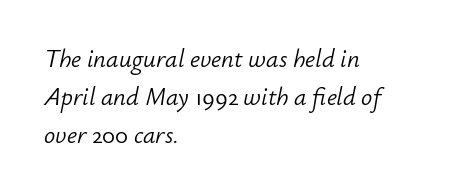
The baseline area is clear. Observe the lean: these are italic letterforms. Standard letterfit; no display-style spreading of the glyphs. Reading down the column, the eye jumps a familiar distance to each next line.
